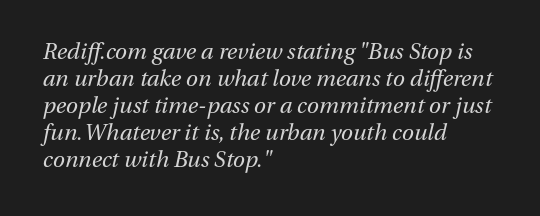
The image shows 22 px text type, italic (leaning right); set left-aligned, line spacing 1.23x, normal letter spacing, not underlined.
